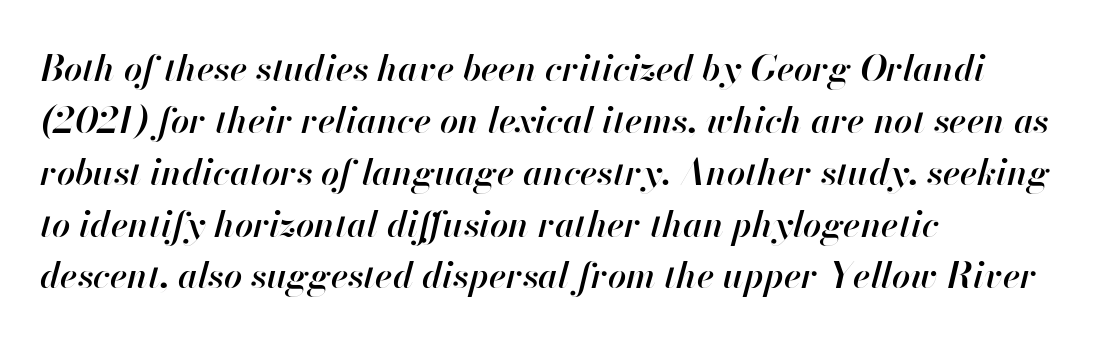
Posture: slanted. Every row of glyphs begins at an identical x-position on the left. A typesetter would call this proportional, since set widths differ per character. Stroke thickness is moderately raised; the sample reads as semibold.
